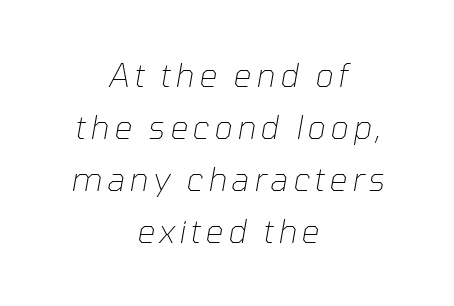
{"italic": "yes", "lean": "right", "slant_degrees": 10, "bold": "no", "weight": "thin", "width": "normal", "stroke_contrast": "low", "x_height": "medium", "monospaced": "no", "underline": "no", "align": "center", "line_spacing": "normal", "line_spacing_ratio": 1.63, "glyph_px": 32}
